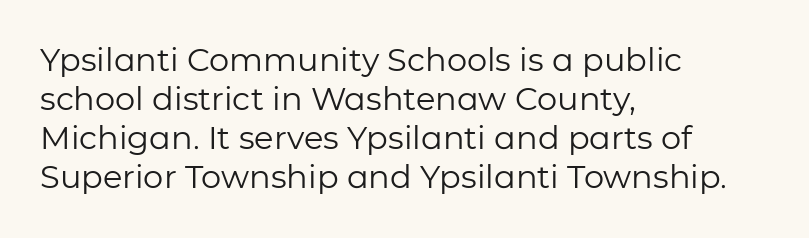
The image shows 32 px regular-weight sans-serif type, upright; set left-aligned, line spacing 1.22x, normal letter spacing, not underlined; low stroke contrast and a medium x-height.
